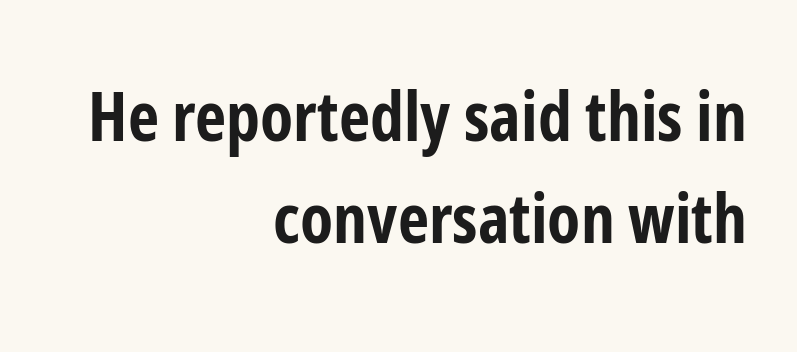
The image shows 68 px bold, condensed sans-serif type, upright; set right-aligned, normal line spacing (1.5x), normal letter spacing, not underlined; low stroke contrast and a medium x-height.
